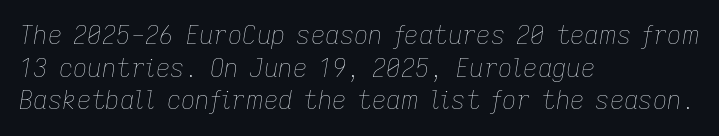
{"italic": "yes", "lean": "right", "slant_degrees": 9, "bold": "no", "underline": "no", "align": "left", "line_spacing": "normal", "line_spacing_ratio": 1.31, "letter_spacing": "normal", "letter_spacing_em": 0.0, "glyph_px": 25}
